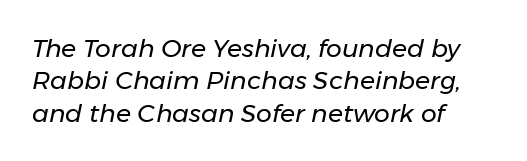
This sample is left-justified, so line endings fall wherever the words run out. The passage shown is not bold in any degree. This sample keeps an unexceptional amount of space between lines. Type without underlining.
